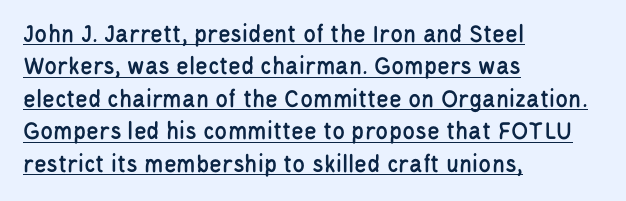
{"italic": "no", "underline": "yes", "align": "left", "line_spacing": "normal", "line_spacing_ratio": 1.25, "letter_spacing": "normal", "letter_spacing_em": 0.0, "glyph_px": 26}
